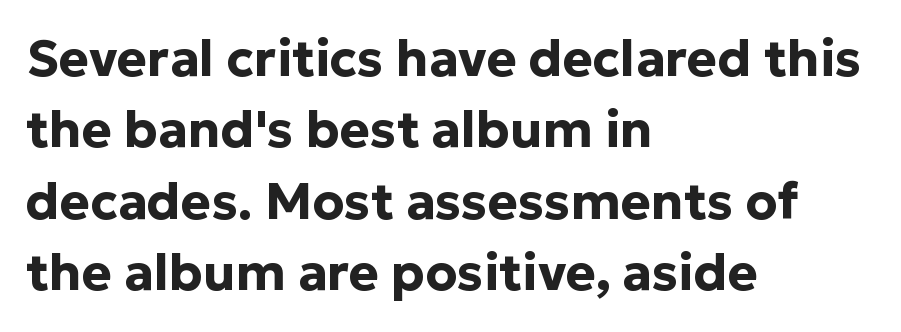
The image shows 51 px bold sans-serif type, upright; set left-aligned, normal line spacing (1.4x), normal letter spacing, not underlined; low stroke contrast and a medium x-height.
